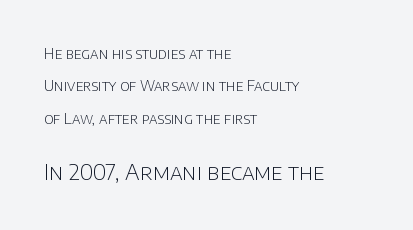
Q: Is the text bold? A: No.
Q: Is the text italic (slanted)? A: No, it is upright.
Q: Is the text underlined? A: No.
Q: How is the paragraph aligned? A: Left-aligned.
Q: Is the spacing between letters normal or unusually wide? A: Normal.
Q: Is the spacing between lines tight, normal or loose? A: Loose.
Q: Which block of text is set in a larger size, the first (top) or the second (bottom)? A: The second (bottom) one.
